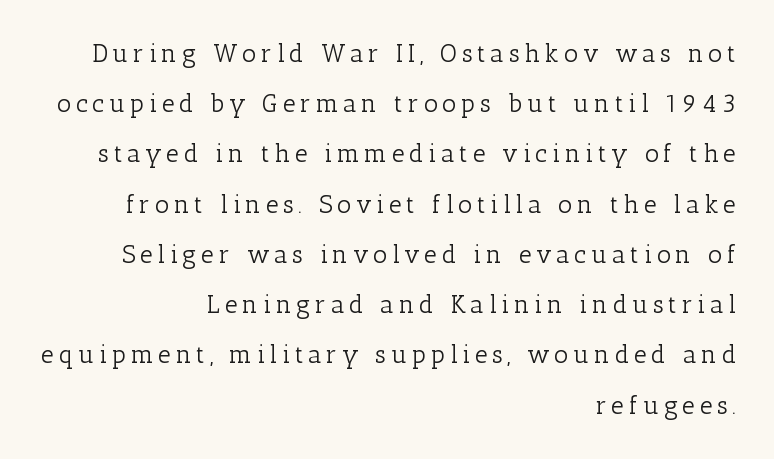
All the whitespace from short lines collects on the left. The weight tops out at a normal text grade. Quick note: interline space is abundant. The lettering stays uniformly vertical, giving the passage a roman look. Just letters on the line, the space beneath them empty.
